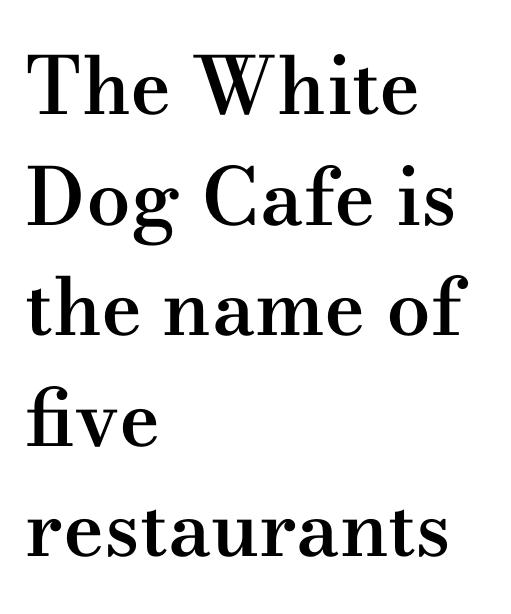
The image shows 79 px semibold, wide serif type, upright; set left-aligned, normal line spacing (1.4x), normal letter spacing, not underlined; medium stroke contrast and a small x-height.
